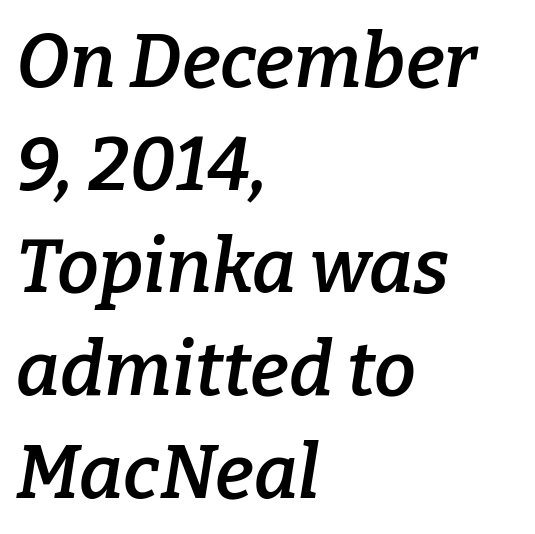
{"serif": "yes", "italic": "yes", "lean": "right", "slant_degrees": 9, "bold": "semi", "weight": "semibold", "width": "normal", "stroke_contrast": "low", "x_height": "medium", "monospaced": "no", "underline": "no", "align": "left", "line_spacing": "normal", "line_spacing_ratio": 1.37, "letter_spacing": "normal", "letter_spacing_em": 0.0, "glyph_px": 75}
